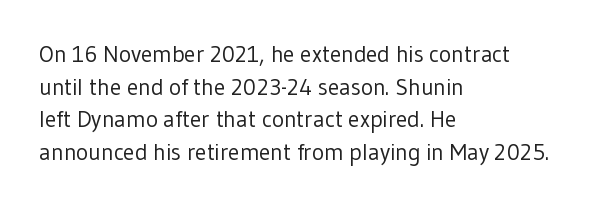
Q: Is the text bold? A: No.
Q: Is the text italic (slanted)? A: No, it is upright.
Q: Is the text underlined? A: No.
Q: How is the paragraph aligned? A: Left-aligned.
Q: Is the spacing between letters normal or unusually wide? A: Normal.
Q: Is the spacing between lines tight, normal or loose? A: Normal.
